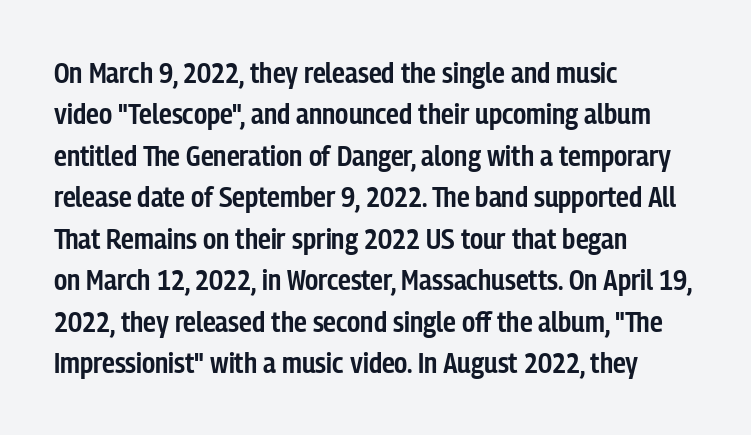
Q: Is the text bold? A: Semi-bold.
Q: Is the text italic (slanted)? A: No, it is upright.
Q: Is the typeface a serif or a sans-serif typeface? A: Sans-serif.
Q: Is the text underlined? A: No.
Q: How is the paragraph aligned? A: Left-aligned.
Q: Is the spacing between letters normal or unusually wide? A: Normal.
Q: Is the spacing between lines tight, normal or loose? A: Normal.
Q: Width (condensed, normal, or wide)? A: Condensed.
Q: Stroke contrast? A: Low.
Q: x-height? A: Medium.
Q: Monospaced? A: No.
